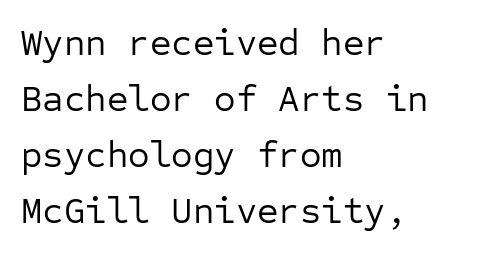
{"serif": "no", "italic": "no", "bold": "no", "weight": "regular", "width": "normal", "stroke_contrast": "low", "x_height": "medium", "monospaced": "yes", "underline": "no", "align": "left", "line_spacing": "normal", "line_spacing_ratio": 1.51, "letter_spacing": "normal", "letter_spacing_em": 0.0, "glyph_px": 37}
